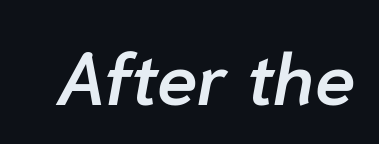
Q: Is the text bold? A: Semi-bold.
Q: Is the text italic (slanted)? A: Yes, it leans right by about 10 degrees.
Q: Is the text underlined? A: No.
Q: Is the spacing between letters normal or unusually wide? A: Normal.
Q: Width (condensed, normal, or wide)? A: Normal.
Q: Stroke contrast? A: Low.
Q: x-height? A: Medium.
Q: Monospaced? A: No.
